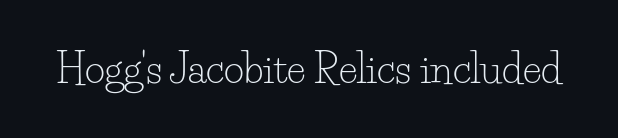
{"serif": "yes", "italic": "no", "bold": "no", "weight": "light", "width": "normal", "stroke_contrast": "low", "x_height": "small", "monospaced": "no", "underline": "no", "letter_spacing": "normal", "letter_spacing_em": 0.0, "glyph_px": 39}
